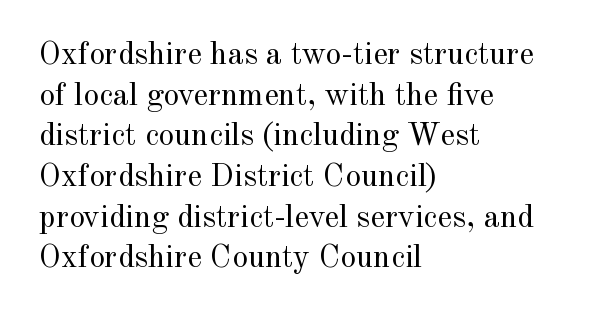
The image shows 32 px regular-weight serif type, upright; set left-aligned, normal line spacing (1.27x), normal letter spacing, not underlined; a small x-height.
